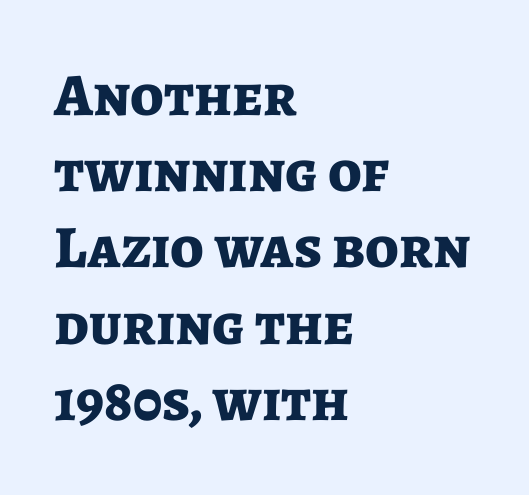
The image shows 60 px bold sans-serif type, upright; set left-aligned, normal line spacing (1.27x), normal letter spacing, not underlined; low stroke contrast and a medium x-height.
